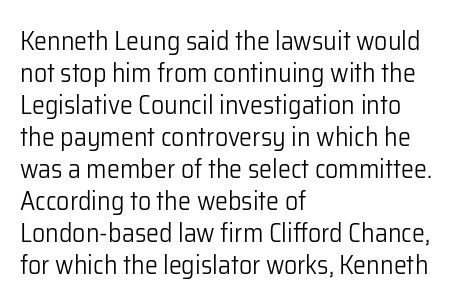
{"italic": "no", "bold": "no", "underline": "no", "align": "left", "line_spacing_ratio": 1.23, "letter_spacing": "normal", "letter_spacing_em": 0.0, "glyph_px": 26}
